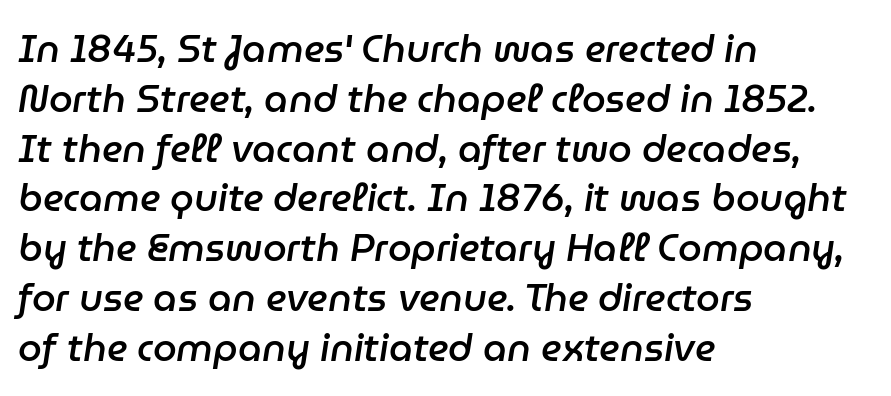
Q: Is the text bold? A: Semi-bold.
Q: Is the text italic (slanted)? A: Yes, it leans right by about 9 degrees.
Q: Is the text underlined? A: No.
Q: How is the paragraph aligned? A: Left-aligned.
Q: Is the spacing between letters normal or unusually wide? A: Normal.
Q: Is the spacing between lines tight, normal or loose? A: Normal.
Q: Width (condensed, normal, or wide)? A: Normal.
Q: Stroke contrast? A: Low.
Q: x-height? A: Medium.
Q: Monospaced? A: No.
